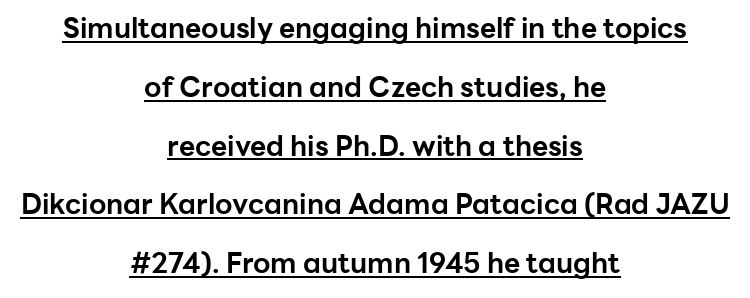
{"serif": "no", "italic": "no", "bold": "yes", "weight": "bold", "width": "normal", "stroke_contrast": "low", "x_height": "medium", "monospaced": "no", "underline": "yes", "align": "center", "line_spacing": "loose", "line_spacing_ratio": 2.1, "letter_spacing": "normal", "letter_spacing_em": 0.0, "glyph_px": 28}
